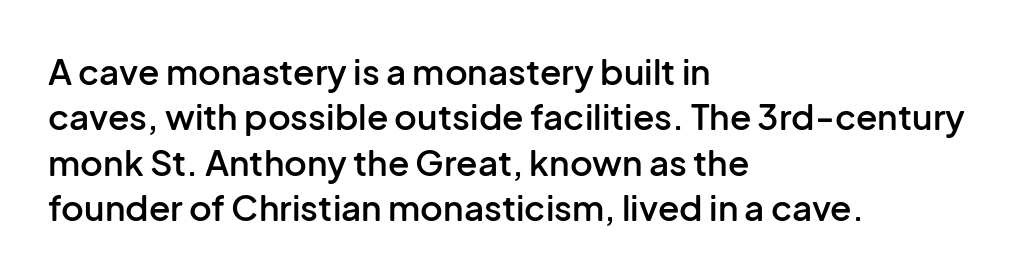
{"serif": "no", "italic": "no", "bold": "semi", "weight": "semibold", "width": "normal", "stroke_contrast": "low", "x_height": "medium", "monospaced": "no", "underline": "no", "align": "left", "line_spacing": "normal", "line_spacing_ratio": 1.3, "letter_spacing": "normal", "letter_spacing_em": 0.0, "glyph_px": 35}
